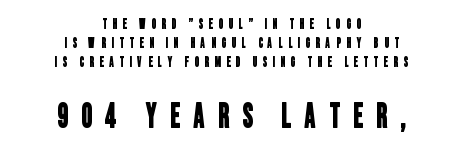
{"serif": "no", "width": "condensed", "stroke_contrast": "low", "x_height": "large", "monospaced": "no", "underline": "no", "align": "center", "line_spacing": "normal", "line_spacing_ratio": 1.36, "letter_spacing": "wide", "letter_spacing_em": 0.4, "larger_block": "second", "size_ratio": 2.36, "glyph_px": 33}
